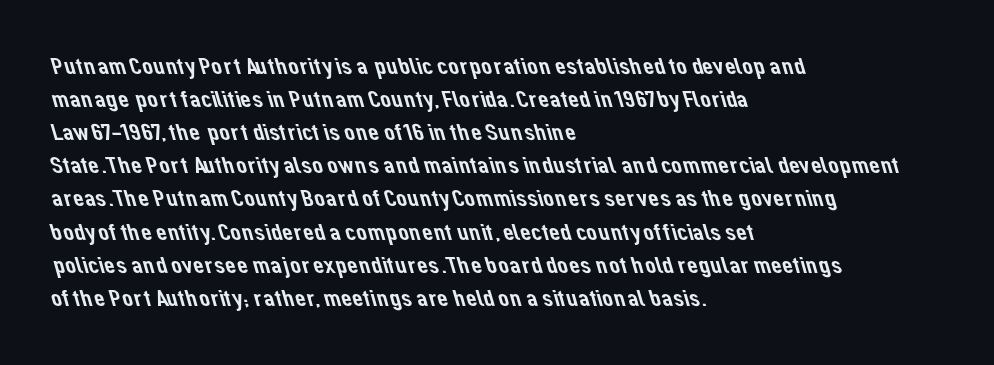
Line beginnings align vertically; line endings do not. Tracking here is standard; glyphs follow each other at the usual distance. This rendering features lettering with no underline. The vertical gap from one line to the next is medium.
